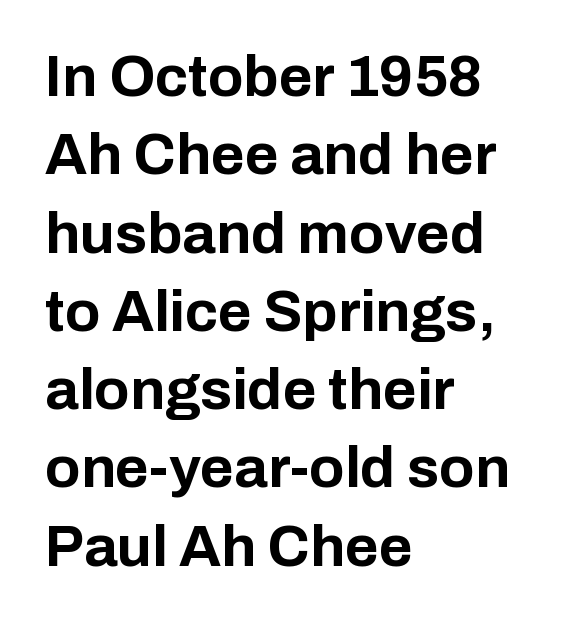
{"serif": "no", "italic": "no", "bold": "yes", "weight": "bold", "width": "normal", "stroke_contrast": "low", "x_height": "medium", "monospaced": "no", "underline": "no", "align": "left", "line_spacing": "normal", "line_spacing_ratio": 1.35, "letter_spacing": "normal", "letter_spacing_em": 0.0, "glyph_px": 58}
